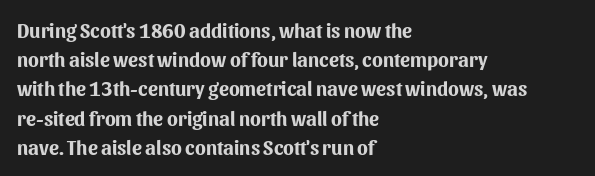
The glyphs are unaccompanied by any horizontal stroke below them. Line spacing here is normal. It's the straight-up-and-down kind of type. A dark, heavy texture on the line: the type is bold. The text block is weighted toward the left margin, trailing off unevenly rightward. Characters follow at the spacing the type designer built in.
